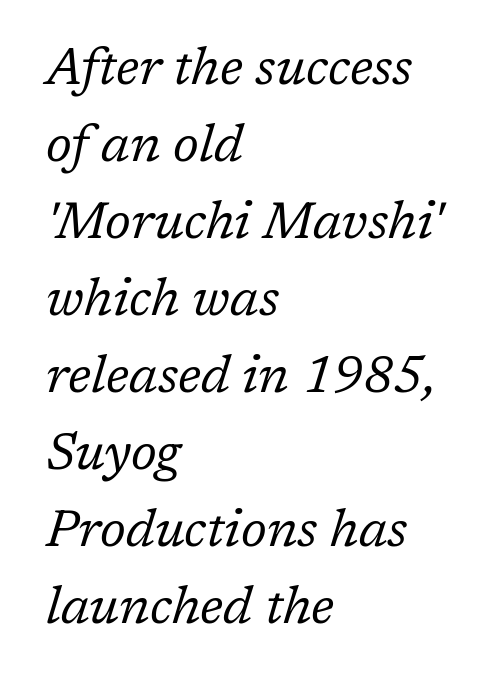
{"serif": "yes", "italic": "yes", "lean": "right", "slant_degrees": 17, "bold": "no", "weight": "regular", "width": "normal", "stroke_contrast": "low", "x_height": "medium", "monospaced": "no", "underline": "no", "align": "left", "line_spacing": "normal", "line_spacing_ratio": 1.51, "letter_spacing": "normal", "letter_spacing_em": 0.0, "glyph_px": 51}
